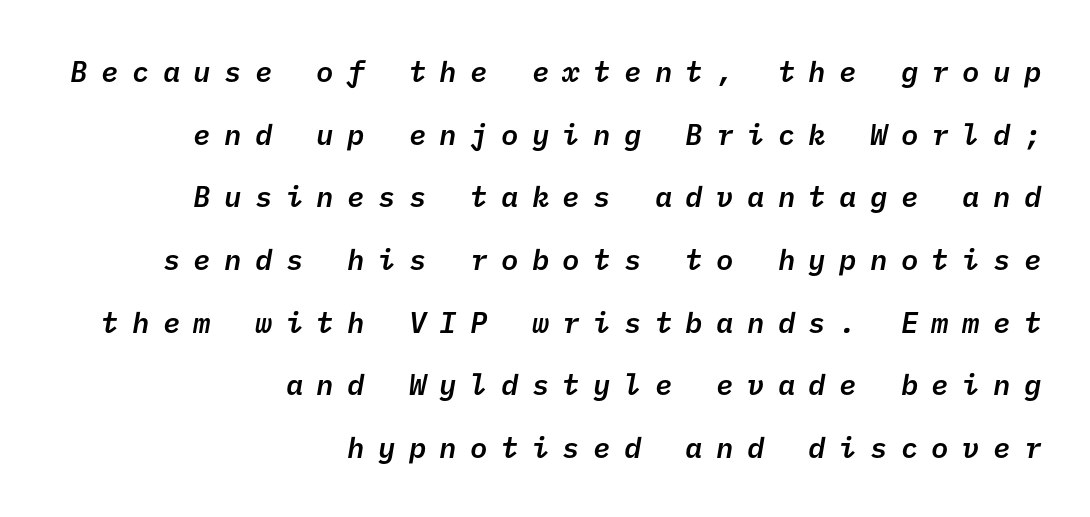
The image shows 29 px semibold sans-serif type; set right-aligned, loose line spacing (2.16x), unusually wide letter spacing (+0.46 em), not underlined; low stroke contrast and a medium x-height.
